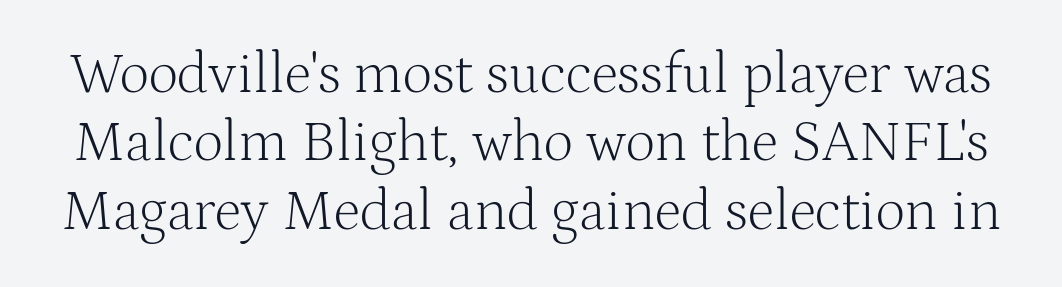
{"serif": "yes", "italic": "no", "bold": "no", "weight": "light", "width": "normal", "stroke_contrast": "medium", "x_height": "medium", "monospaced": "no", "underline": "no", "line_spacing_ratio": 1.18, "letter_spacing": "normal", "letter_spacing_em": 0.0, "glyph_px": 58}
